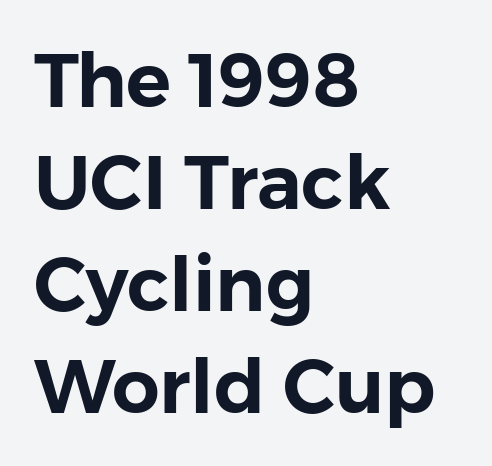
Every row of glyphs begins at an identical x-position on the left. Here the designer chose a conventional face with non-uniform glyph widths. No word sits above an underline. The horizontal fit of the characters is conventional and even. Type style note: lacks serifs. These lines were composed using upright roman letters.
